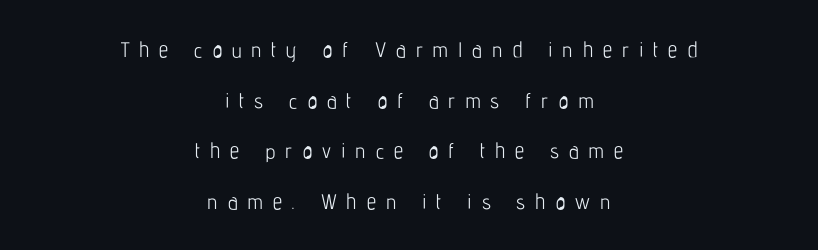
{"italic": "no", "bold": "no", "underline": "no", "align": "center", "line_spacing": "loose", "line_spacing_ratio": 2.41, "letter_spacing": "wide", "letter_spacing_em": 0.47, "glyph_px": 21}
